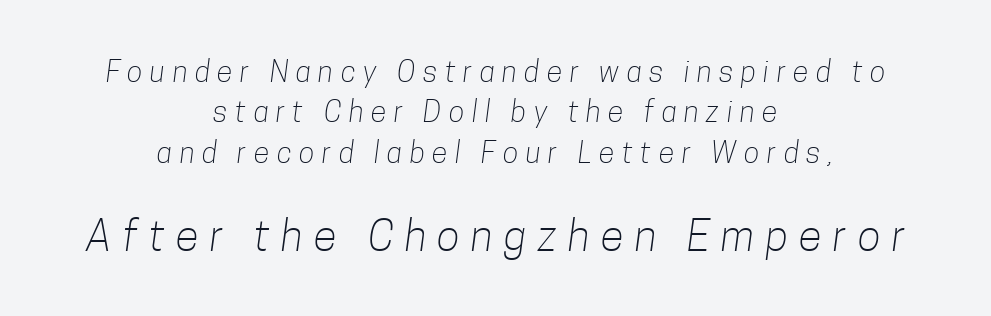
The image shows 43 px light, condensed sans-serif type; set centered, normal line spacing (1.39x), unusually wide letter spacing (+0.26 em), not underlined; the second (bottom) block is 1.48x larger; low stroke contrast and a medium x-height.
